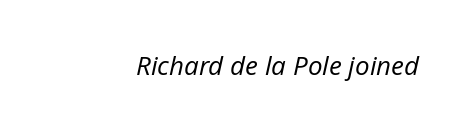
Q: Is the text bold? A: No.
Q: Is the text italic (slanted)? A: Yes, it leans right by about 12 degrees.
Q: Is the text underlined? A: No.
Q: Is the spacing between letters normal or unusually wide? A: Normal.
